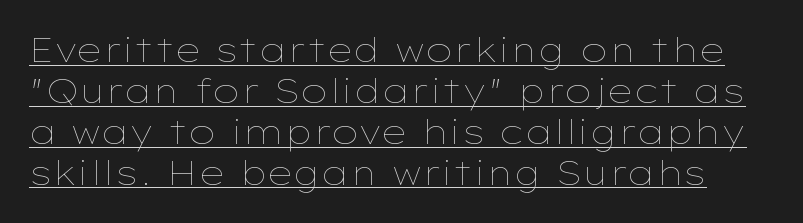
Q: Is the text bold? A: No.
Q: Is the text italic (slanted)? A: No, it is upright.
Q: Is the text underlined? A: Yes.
Q: Is the spacing between letters normal or unusually wide? A: Normal.
Q: Width (condensed, normal, or wide)? A: Wide.
Q: Stroke contrast? A: Low.
Q: x-height? A: Medium.
Q: Monospaced? A: No.
